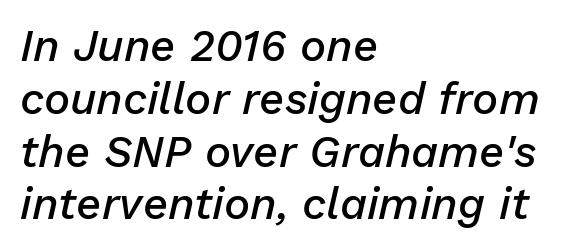
Which margin do the lines hug? The left one — the right edge is uneven. Its strokes are somewhat broadened, the hallmark of semibold type. Honestly, the letter spacing is just normal — you wouldn't notice it. Italic: yes, the glyphs are oblique. Bare-footed words on every line. Varying glyph widths throughout — classic text-font behaviour.
